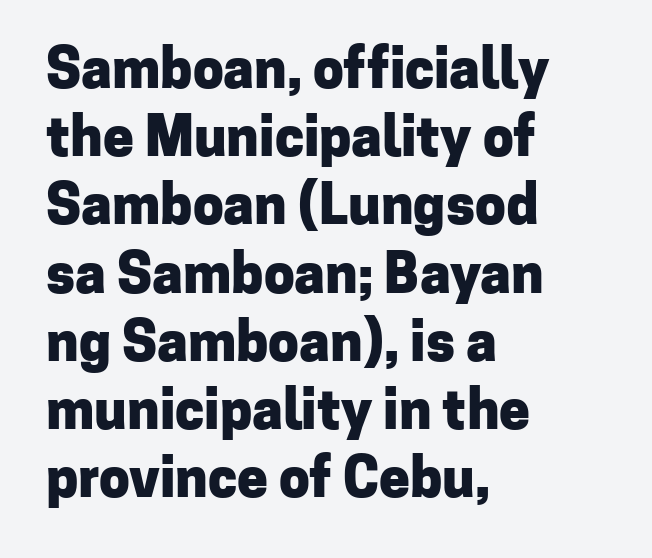
The image shows 55 px heavy sans-serif type, upright; set left-aligned, line spacing 1.24x, normal letter spacing, not underlined; low stroke contrast and a medium x-height.
